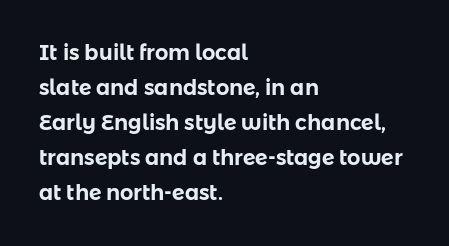
{"italic": "no", "underline": "no", "align": "left", "line_spacing": "normal", "line_spacing_ratio": 1.67, "letter_spacing": "normal", "letter_spacing_em": 0.0, "glyph_px": 21}
